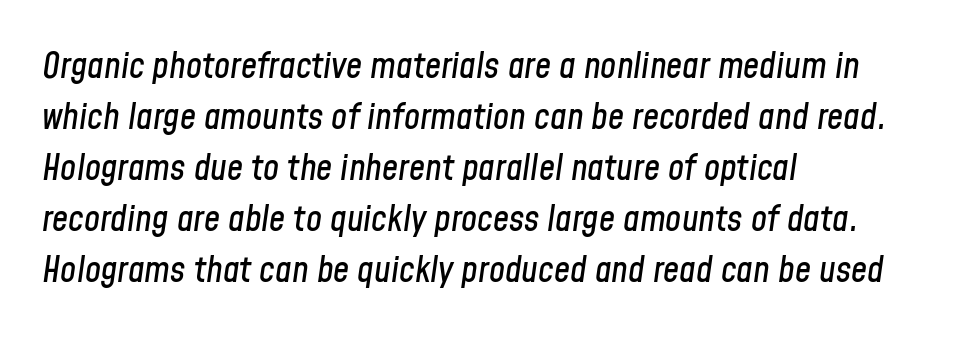
{"italic": "yes", "lean": "right", "slant_degrees": 8, "width": "condensed", "stroke_contrast": "low", "x_height": "medium", "monospaced": "no", "underline": "no", "align": "left", "line_spacing": "normal", "line_spacing_ratio": 1.42, "letter_spacing": "normal", "letter_spacing_em": 0.0, "glyph_px": 36}
